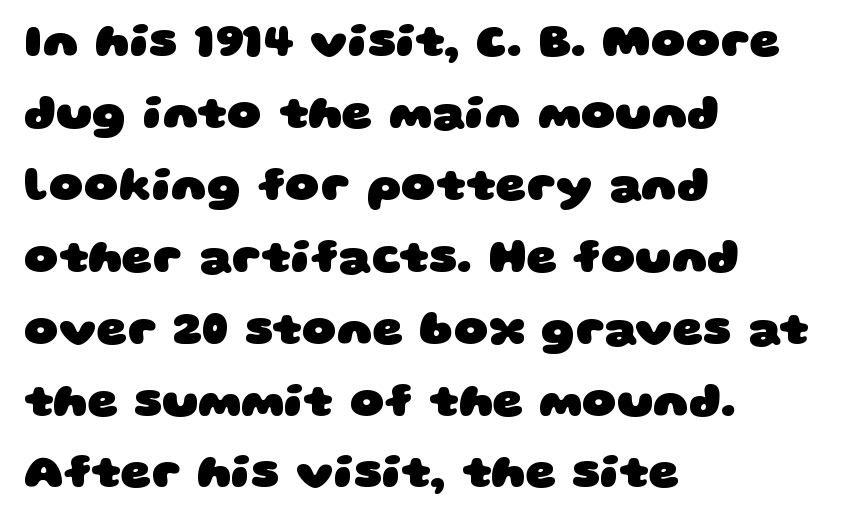
{"serif": "no", "bold": "yes", "weight": "heavy", "width": "wide", "stroke_contrast": "low", "x_height": "large", "monospaced": "no", "underline": "no", "align": "left", "line_spacing": "normal", "line_spacing_ratio": 1.53, "letter_spacing": "normal", "letter_spacing_em": 0.0, "glyph_px": 47}
